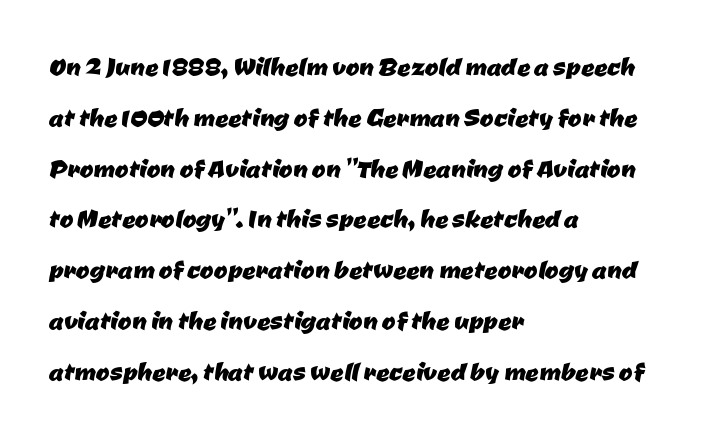
Q: Is the typeface a serif or a sans-serif typeface? A: Sans-serif.
Q: Is the text underlined? A: No.
Q: How is the paragraph aligned? A: Left-aligned.
Q: Is the spacing between letters normal or unusually wide? A: Normal.
Q: Is the spacing between lines tight, normal or loose? A: Normal.
Q: Width (condensed, normal, or wide)? A: Normal.
Q: Stroke contrast? A: Low.
Q: x-height? A: Medium.
Q: Monospaced? A: No.
